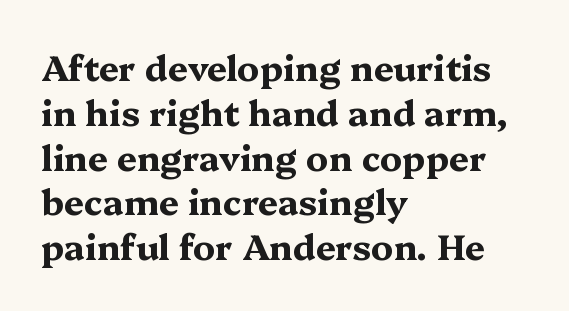
{"serif": "yes", "italic": "no", "bold": "yes", "weight": "bold", "width": "wide", "stroke_contrast": "medium", "x_height": "medium", "monospaced": "no", "underline": "no", "align": "left", "line_spacing": "normal", "line_spacing_ratio": 1.28, "letter_spacing": "normal", "letter_spacing_em": 0.0, "glyph_px": 35}
